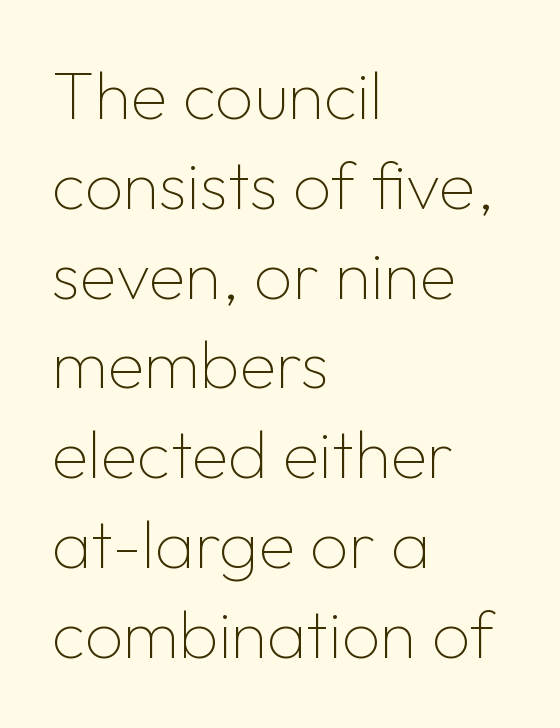
{"serif": "no", "italic": "no", "bold": "no", "weight": "thin", "width": "normal", "stroke_contrast": "low", "x_height": "medium", "monospaced": "no", "underline": "no", "align": "left", "line_spacing": "normal", "line_spacing_ratio": 1.34, "letter_spacing": "normal", "letter_spacing_em": 0.0, "glyph_px": 67}
